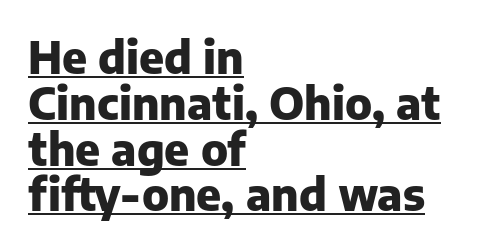
The image shows 44 px heavy sans-serif type, upright; set left-aligned, tight line spacing (1.04x), normal letter spacing, underlined; low stroke contrast and a medium x-height.
